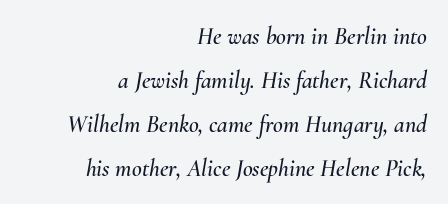
The face used here has a pronounced slope to its letters. The string is rendered with underlining switched off. Does extra space separate the letters? No, they use regular spacing. Typeset ragged left — the right edge is the straight one.
